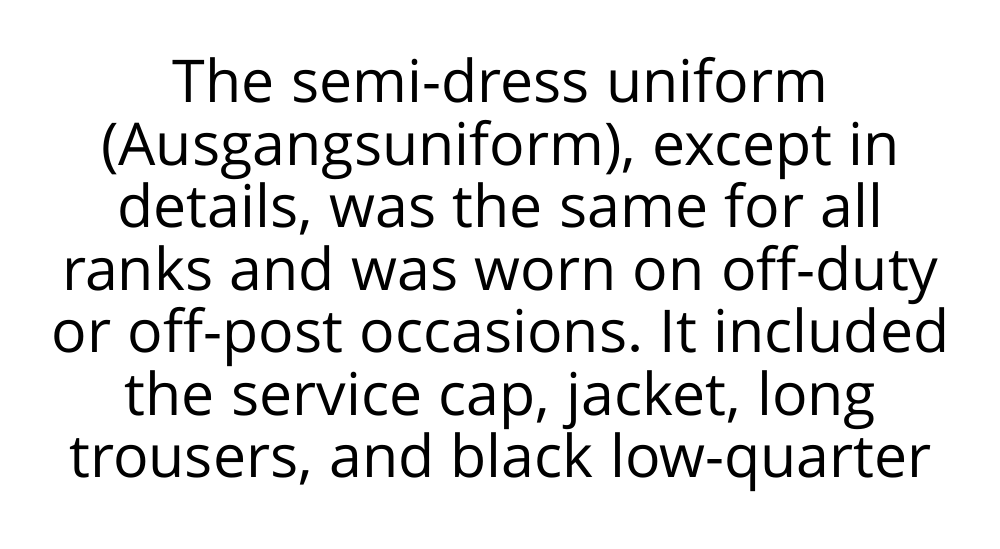
The image shows 59 px regular-weight sans-serif type, upright; set centered, tight line spacing (1.06x), normal letter spacing, not underlined; low stroke contrast and a medium x-height.
